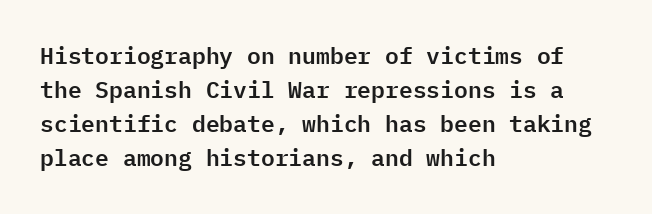
{"italic": "no", "underline": "no", "align": "left", "line_spacing": "normal", "line_spacing_ratio": 1.48, "letter_spacing": "normal", "letter_spacing_em": 0.0, "glyph_px": 23}
